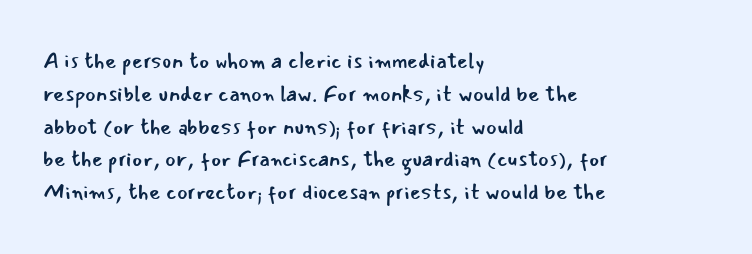
{"italic": "no", "bold": "no", "underline": "no", "align": "left", "line_spacing": "normal", "line_spacing_ratio": 1.49, "letter_spacing": "normal", "letter_spacing_em": 0.0, "glyph_px": 22}
